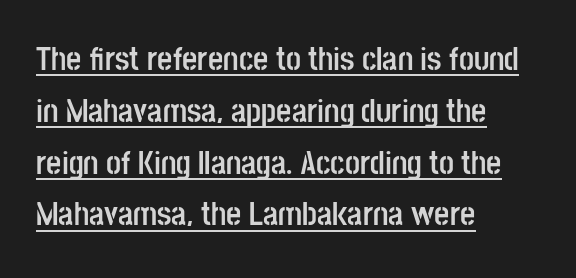
The image shows 33 px semibold, condensed sans-serif type, upright; set left-aligned, normal line spacing (1.57x), normal letter spacing, underlined; low stroke contrast and a large x-height.
